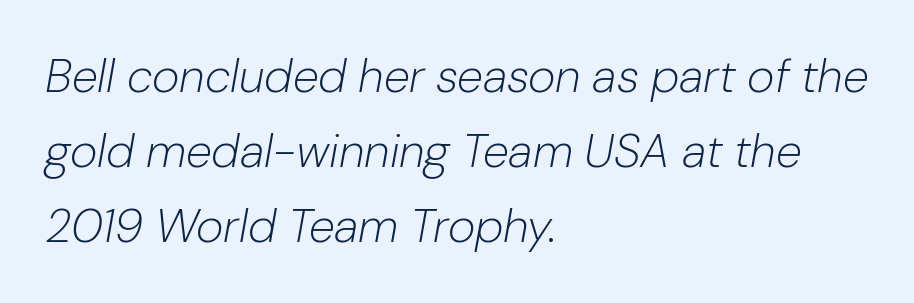
The image shows 47 px light type, italic (leaning right); set left-aligned, normal line spacing (1.6x), normal letter spacing, not underlined; low stroke contrast and a medium x-height.
